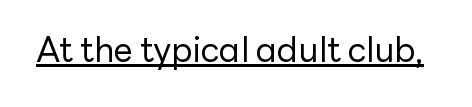
{"serif": "no", "italic": "no", "bold": "no", "weight": "regular", "width": "normal", "stroke_contrast": "low", "x_height": "medium", "monospaced": "no", "underline": "yes", "letter_spacing": "normal", "letter_spacing_em": 0.0, "glyph_px": 34}
